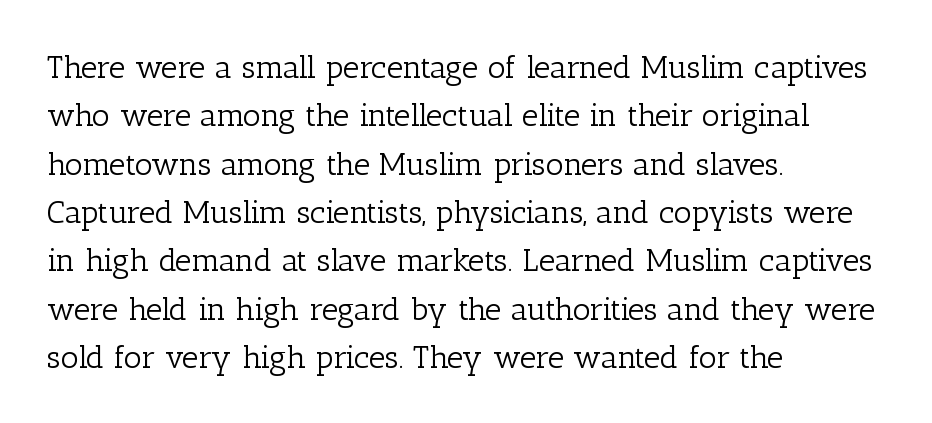
Q: Is the text bold? A: No.
Q: Is the text italic (slanted)? A: No, it is upright.
Q: Is the typeface a serif or a sans-serif typeface? A: Serif.
Q: Is the text underlined? A: No.
Q: How is the paragraph aligned? A: Left-aligned.
Q: Is the spacing between letters normal or unusually wide? A: Normal.
Q: Is the spacing between lines tight, normal or loose? A: Normal.
Q: Width (condensed, normal, or wide)? A: Normal.
Q: Stroke contrast? A: Low.
Q: x-height? A: Medium.
Q: Monospaced? A: No.
